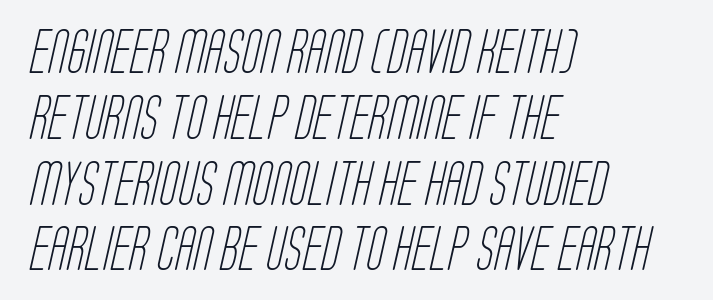
{"serif": "no", "bold": "no", "weight": "light", "width": "condensed", "stroke_contrast": "low", "x_height": "large", "monospaced": "no", "underline": "no", "align": "left", "line_spacing": "normal", "line_spacing_ratio": 1.53, "letter_spacing": "normal", "letter_spacing_em": 0.0, "glyph_px": 43}
